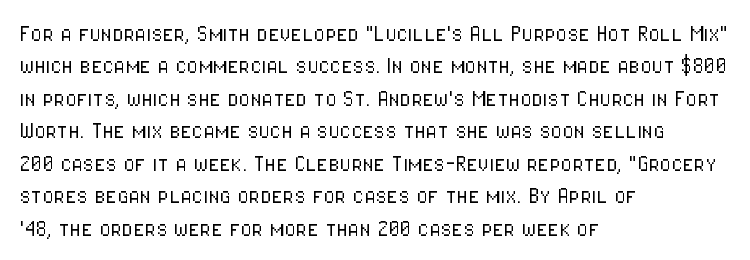
Line spacing here is normal. Nobody touched the tracking dial on this one. Quick note: underline off. Designer's note — italics off, roman on. The lines are quadded left.
